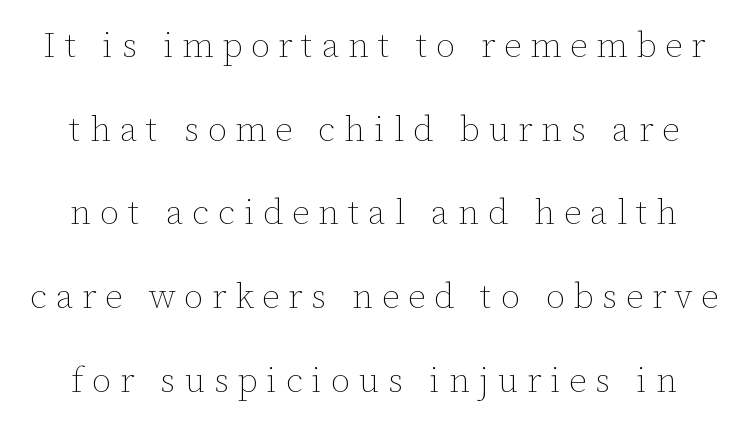
{"italic": "no", "bold": "no", "weight": "thin", "width": "normal", "stroke_contrast": "low", "x_height": "medium", "monospaced": "no", "underline": "no", "line_spacing": "loose", "line_spacing_ratio": 2.39, "letter_spacing": "wide", "letter_spacing_em": 0.25, "glyph_px": 35}
